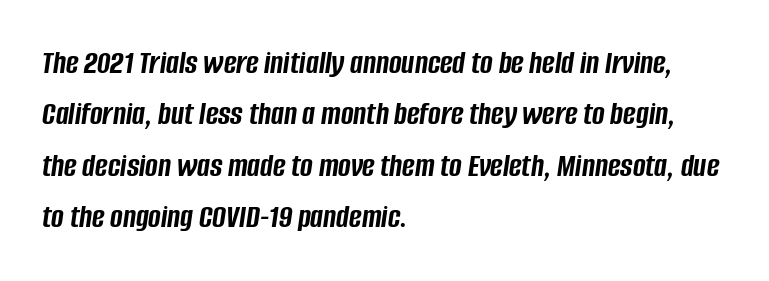
{"italic": "yes", "lean": "right", "slant_degrees": 8, "bold": "yes", "weight": "semibold", "width": "condensed", "stroke_contrast": "low", "x_height": "large", "monospaced": "no", "underline": "no", "align": "left", "line_spacing": "normal", "line_spacing_ratio": 1.51, "letter_spacing": "normal", "letter_spacing_em": 0.0, "glyph_px": 34}
